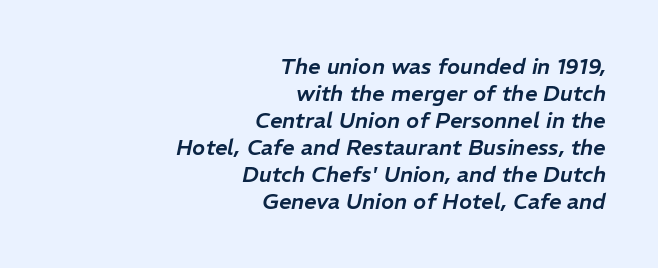
Q: Is the text italic (slanted)? A: Yes, it leans right by about 11 degrees.
Q: Is the text underlined? A: No.
Q: How is the paragraph aligned? A: Right-aligned.
Q: Is the spacing between letters normal or unusually wide? A: Normal.
